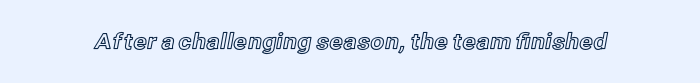
Short note: letters normally spaced. Lines of text with bare space underneath.
